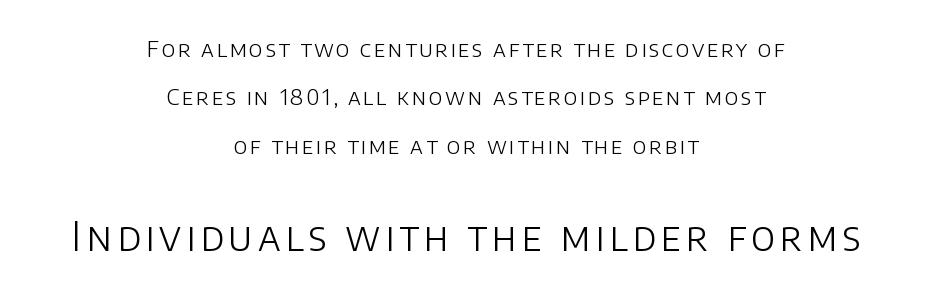
Italic? Not at all — the glyphs are vertical. The emphasis by scale lands on block number two, below. Ink coverage per letter is moderate at most. No word sits above an underline. One-word summary of the alignment: center. Leading is clearly above the norm, producing a sparse column.
